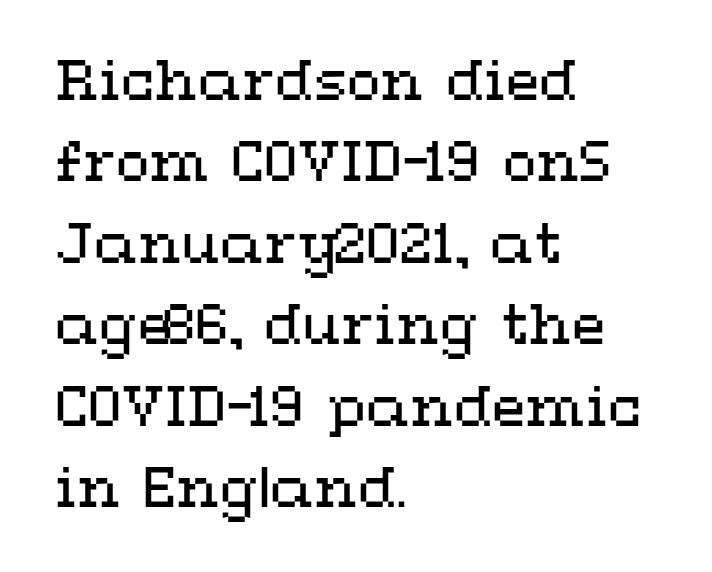
Unlike italic type, these characters show no tilt at all. Tracking here is standard; glyphs follow each other at the usual distance. The typeface has the unassuming heft of standard copy or less. Check the space under the baseline: it is left empty. Is the block centered? No — it sits flush against the left margin.
